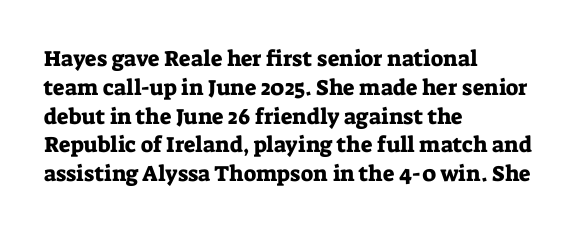
Descender tails drop into unmarked territory. Horizontal alignment here is leftward, the default for most running prose. Does extra space separate the letters? No, they use regular spacing. Upright lettering throughout. Evenly set lines give the paragraph a standard silhouette.
